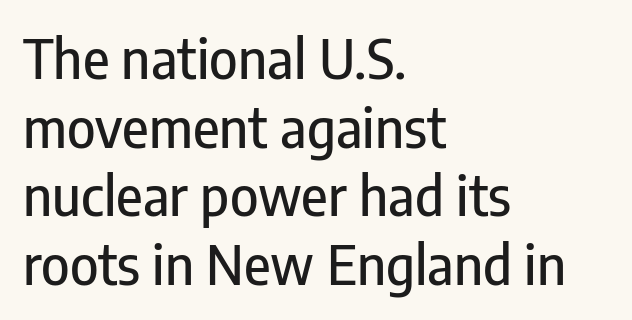
{"serif": "no", "italic": "no", "width": "condensed", "stroke_contrast": "low", "x_height": "medium", "monospaced": "no", "underline": "no", "align": "left", "line_spacing": "normal", "line_spacing_ratio": 1.27, "letter_spacing": "normal", "letter_spacing_em": 0.0, "glyph_px": 54}
